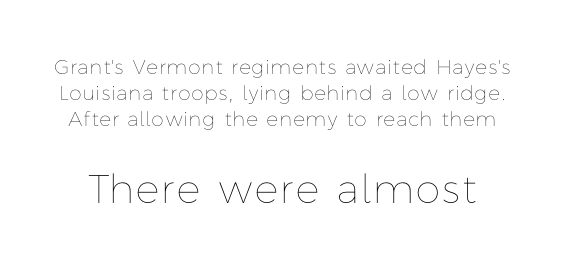
The image shows 40 px thin type, upright; set normal line spacing (1.3x), not underlined; the second (bottom) block is 2.0x larger; low stroke contrast and a medium x-height.
